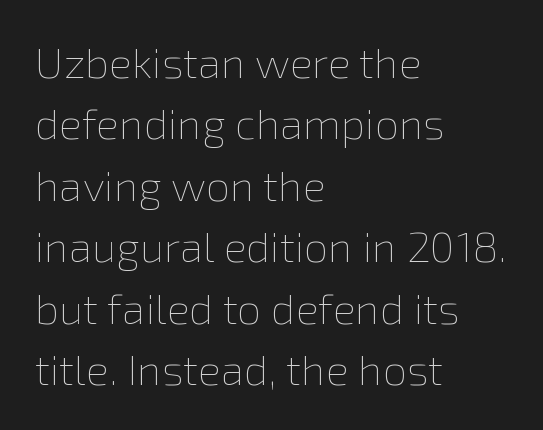
{"italic": "no", "bold": "no", "weight": "thin", "width": "normal", "stroke_contrast": "low", "x_height": "medium", "monospaced": "no", "underline": "no", "align": "left", "line_spacing": "normal", "line_spacing_ratio": 1.43, "letter_spacing": "normal", "letter_spacing_em": 0.0, "glyph_px": 43}
